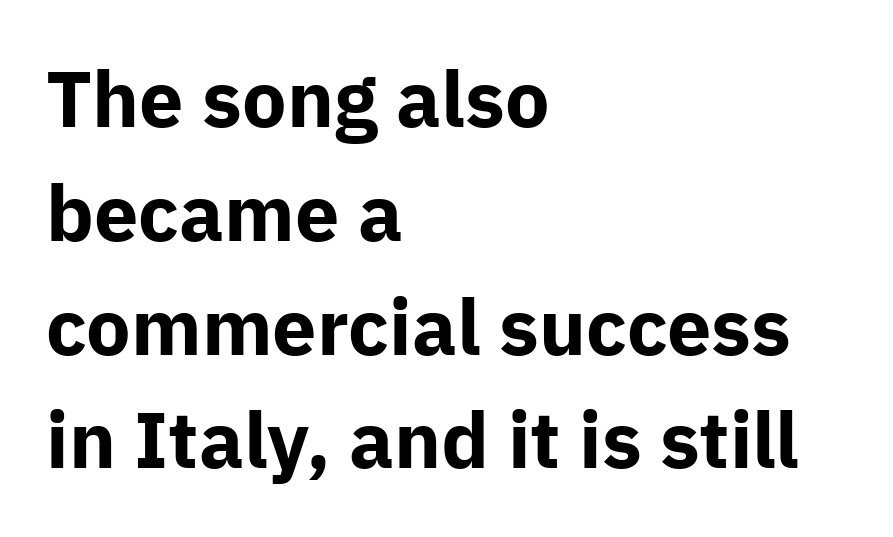
Q: Is the text bold? A: Yes.
Q: Is the text italic (slanted)? A: No, it is upright.
Q: Is the typeface a serif or a sans-serif typeface? A: Sans-serif.
Q: Is the text underlined? A: No.
Q: How is the paragraph aligned? A: Left-aligned.
Q: Is the spacing between letters normal or unusually wide? A: Normal.
Q: Is the spacing between lines tight, normal or loose? A: Normal.
Q: Width (condensed, normal, or wide)? A: Normal.
Q: Stroke contrast? A: Low.
Q: x-height? A: Medium.
Q: Monospaced? A: No.
